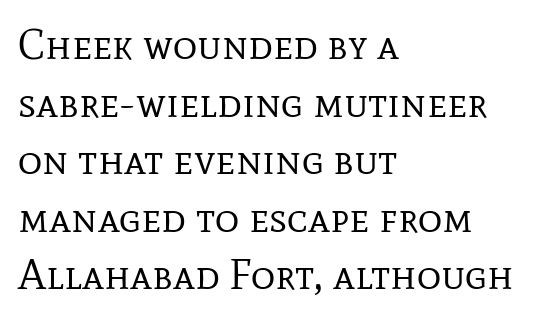
The image shows 42 px regular-weight serif type, upright; set left-aligned, normal line spacing (1.37x), normal letter spacing, not underlined; low stroke contrast and a medium x-height.
